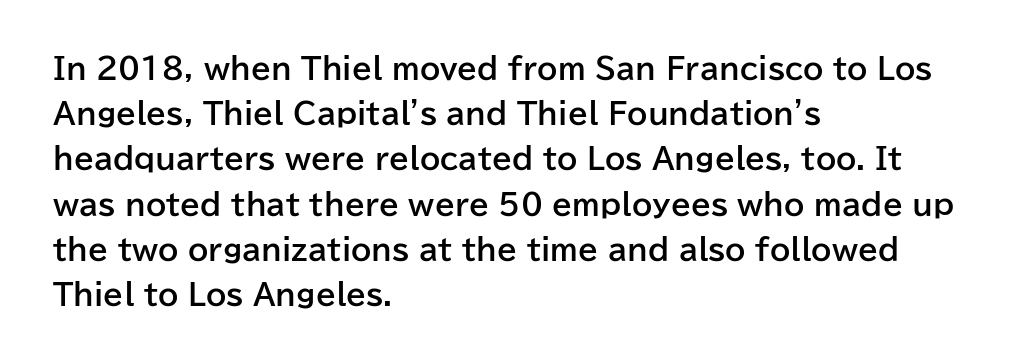
{"serif": "no", "italic": "no", "bold": "yes", "weight": "bold", "width": "normal", "stroke_contrast": "low", "x_height": "medium", "monospaced": "no", "underline": "no", "align": "left", "line_spacing": "normal", "line_spacing_ratio": 1.56, "letter_spacing": "normal", "letter_spacing_em": 0.0, "glyph_px": 29}
